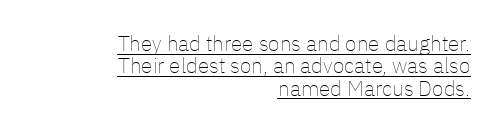
These lines keep a tight, regular rhythm from letter to letter. These lines are set flush right with a ragged left edge. A light-to-regular cut is what we see here. The letters stand upright; this is a roman face.
